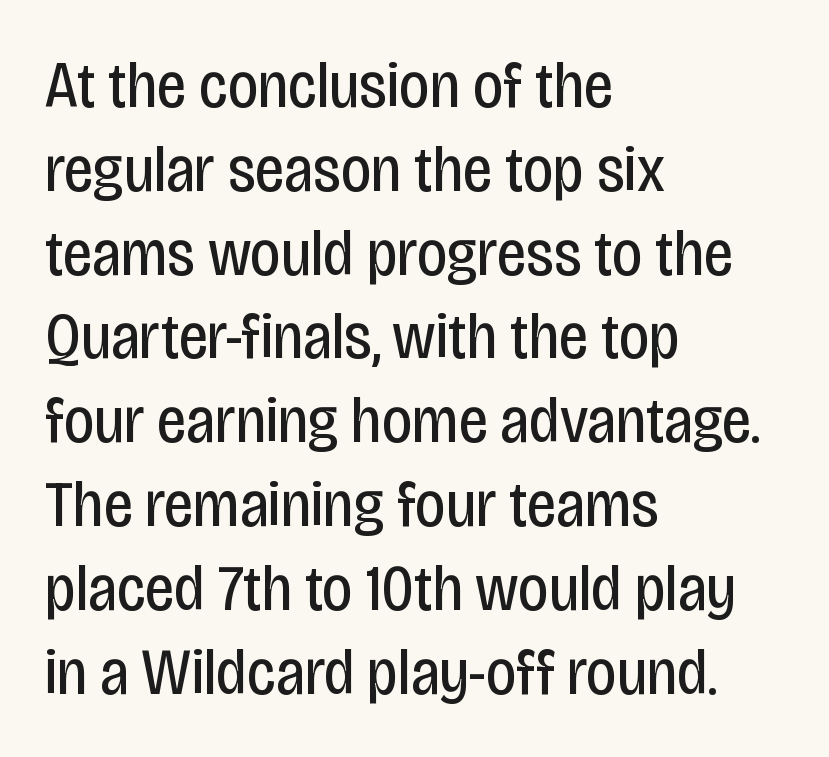
{"serif": "no", "italic": "no", "bold": "no", "weight": "regular", "width": "condensed", "stroke_contrast": "low", "x_height": "large", "monospaced": "no", "underline": "no", "align": "left", "line_spacing": "normal", "line_spacing_ratio": 1.27, "letter_spacing": "normal", "letter_spacing_em": 0.0, "glyph_px": 66}
